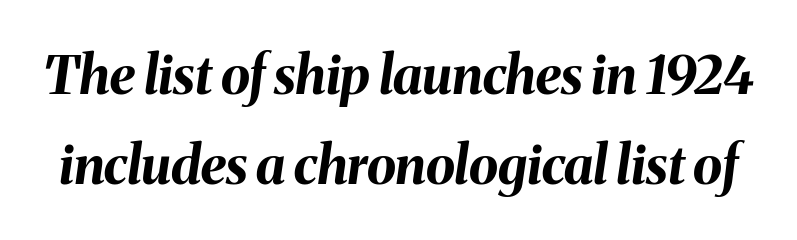
Every character sits at an angle, as italics do. Descender tails drop into unmarked territory. The face used here is rendered with its standard letterfit. Proportional: the letters do not fall into vertical columns.
